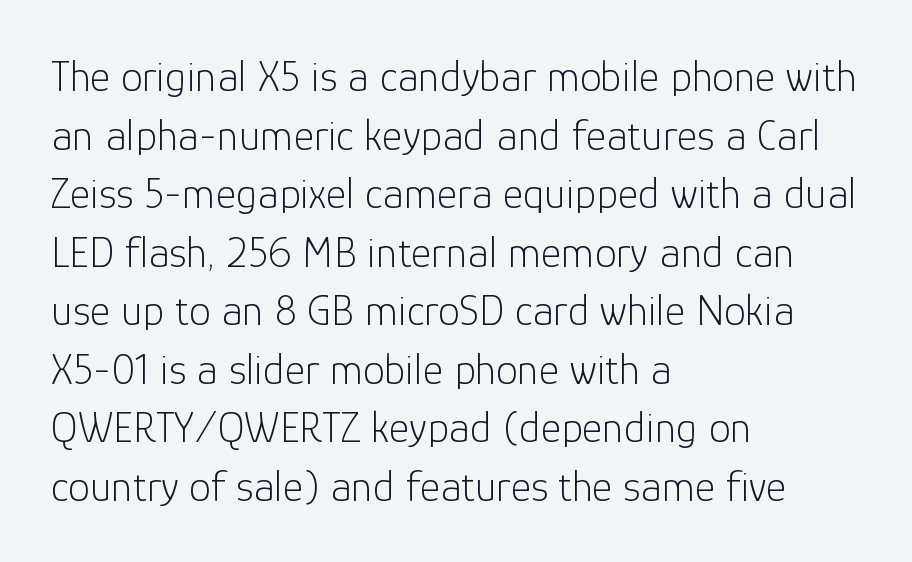
{"serif": "no", "italic": "no", "bold": "no", "weight": "light", "width": "normal", "stroke_contrast": "low", "x_height": "medium", "monospaced": "no", "underline": "no", "align": "left", "line_spacing": "normal", "line_spacing_ratio": 1.33, "letter_spacing": "normal", "letter_spacing_em": 0.0, "glyph_px": 44}
